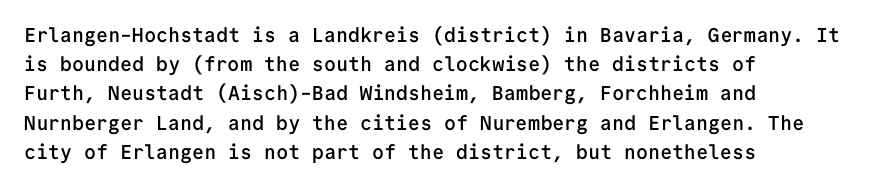
How heavy is the stroke? Medium-heavy — a semibold, shy of bold. Notice how the passage keeps a crisp vertical edge on the left only. In terms of posture, this sample is upright. The rendering uses a moderate line-height, typical for paragraphs. No extra tracking has been applied to these lines. Descender tails drop into unmarked territory.
